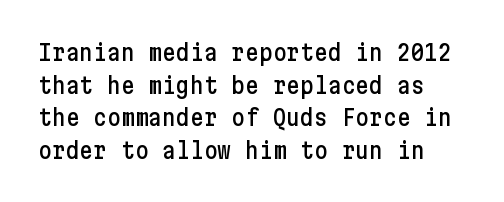
This block has exactly the height ordinary leading produces. Tracking value appears to be zero — textbook default spacing. When letters stand straight like this, we call the style roman or upright. A clean baseline with only descenders dipping below it.
